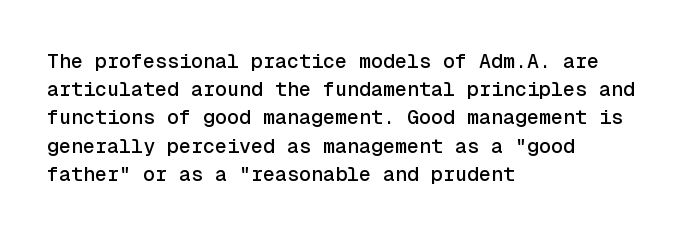
Q: Is the text italic (slanted)? A: No, it is upright.
Q: Is the text underlined? A: No.
Q: How is the paragraph aligned? A: Left-aligned.
Q: Is the spacing between letters normal or unusually wide? A: Normal.
Q: Is the spacing between lines tight, normal or loose? A: Normal.
